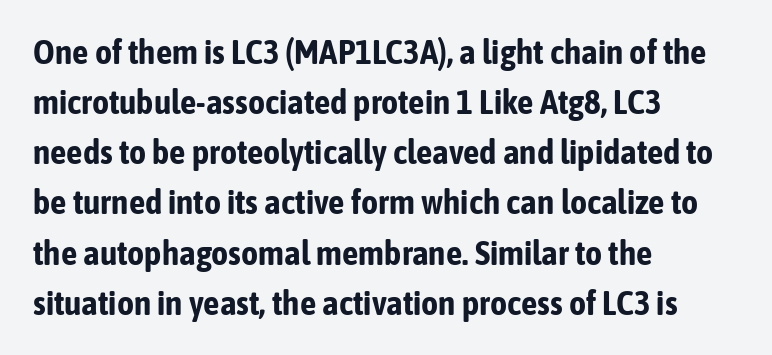
Weight check: bold — yes, fully. These lines were composed using upright roman letters. Anything drawn beneath the words? Only blank space. Regarding serifs, this sample does without them.
